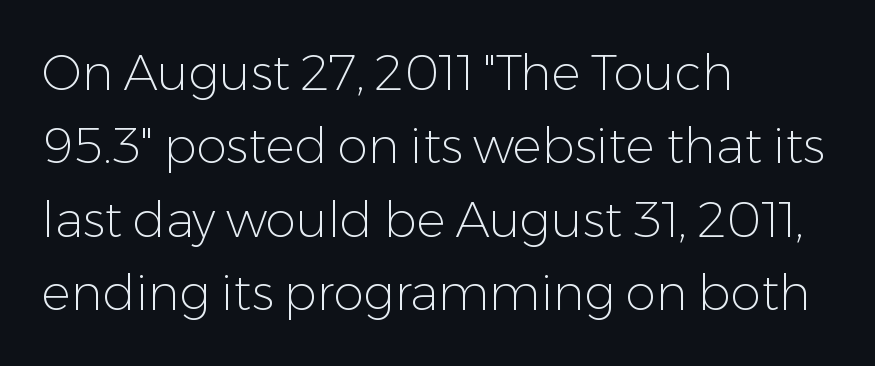
The text was rendered using a sans face with plain stroke endings. Casual observation: everything's shoved over to the left. No extra ink here — the face is not bold. Do the characters align in a grid? No, the font is proportional. The rendering keeps characters at their native spacing. A roman cut, with each character standing at attention.
